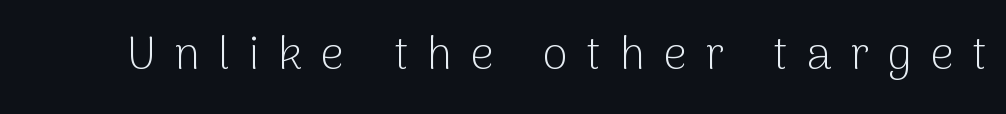
Letters rest on an invisible, unmarked baseline. There is plenty of visible air inserted between adjacent glyphs. Spacing verdict: proportional, widths tailored to each character. This is roman type, the default non-slanted kind. The face used here is a sans, in the tradition of grotesques and geometrics. Caption: face not bold, strokes unweighted.
